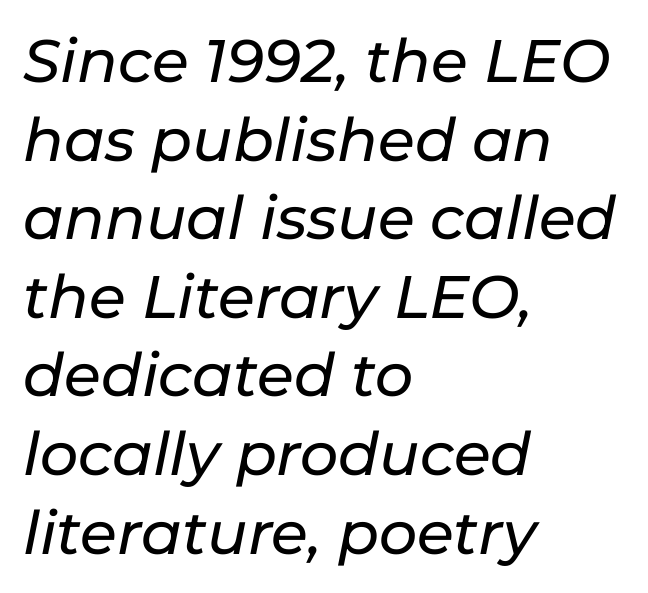
Q: Is the text italic (slanted)? A: Yes, it leans right by about 11 degrees.
Q: Is the text underlined? A: No.
Q: How is the paragraph aligned? A: Left-aligned.
Q: Is the spacing between letters normal or unusually wide? A: Normal.
Q: Is the spacing between lines tight, normal or loose? A: Normal.
Q: Width (condensed, normal, or wide)? A: Normal.
Q: Stroke contrast? A: Low.
Q: x-height? A: Medium.
Q: Monospaced? A: No.
